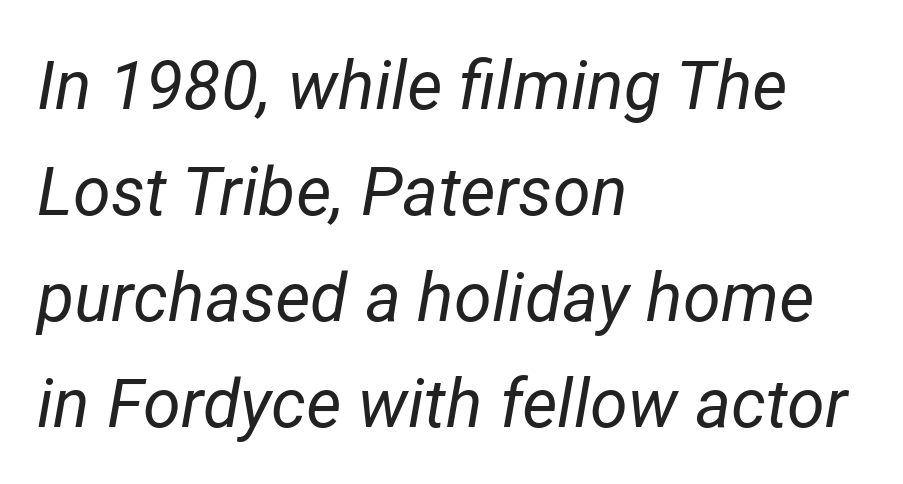
{"italic": "yes", "lean": "right", "slant_degrees": 12, "bold": "no", "weight": "regular", "width": "normal", "stroke_contrast": "low", "x_height": "medium", "monospaced": "no", "underline": "no", "align": "left", "line_spacing": "normal", "line_spacing_ratio": 1.56, "letter_spacing": "normal", "letter_spacing_em": 0.0, "glyph_px": 68}
